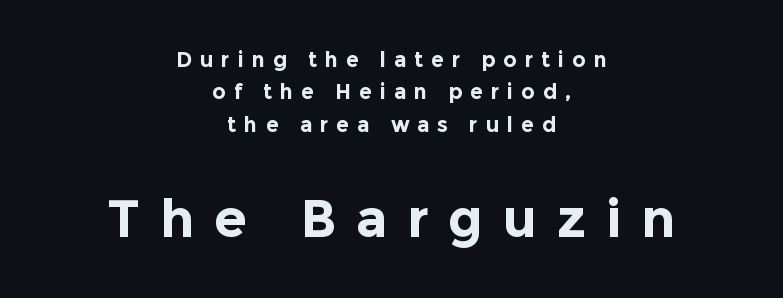
The image shows 53 px bold sans-serif type, upright; set centered, normal line spacing (1.54x), unusually wide letter spacing (+0.37 em), not underlined; the second (bottom) block is 2.52x larger; a medium x-height.
